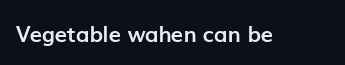
Q: Is the text bold? A: Yes.
Q: Is the text italic (slanted)? A: No, it is upright.
Q: Is the text underlined? A: No.
Q: Is the spacing between letters normal or unusually wide? A: Normal.
